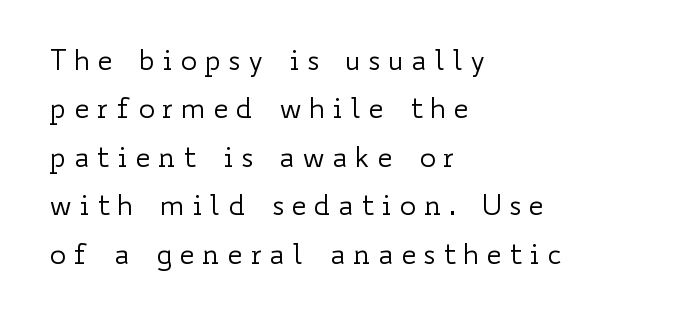
Clear beneath every line of the passage. Substantial extra tracking has been applied to these lines. Teacher's note: observe the even left margin — that is flush-left alignment. A quiet, ordinary-to-light weight characterises the typeface.
